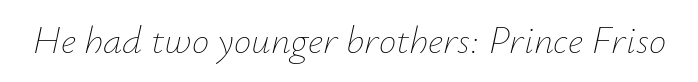
Q: Is the text bold? A: No.
Q: Is the text italic (slanted)? A: Yes, it leans right by about 12 degrees.
Q: Is the text underlined? A: No.
Q: Is the spacing between letters normal or unusually wide? A: Normal.
Q: Width (condensed, normal, or wide)? A: Normal.
Q: Stroke contrast? A: Low.
Q: x-height? A: Small.
Q: Monospaced? A: No.
